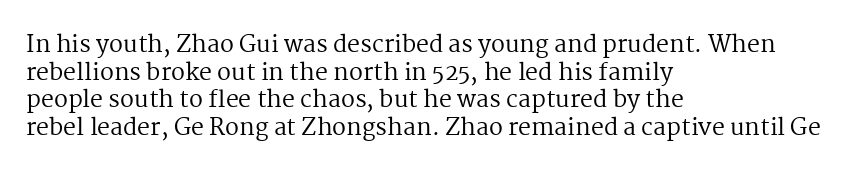
{"italic": "no", "bold": "no", "underline": "no", "align": "left", "line_spacing_ratio": 1.2, "letter_spacing": "normal", "letter_spacing_em": 0.0, "glyph_px": 23}
